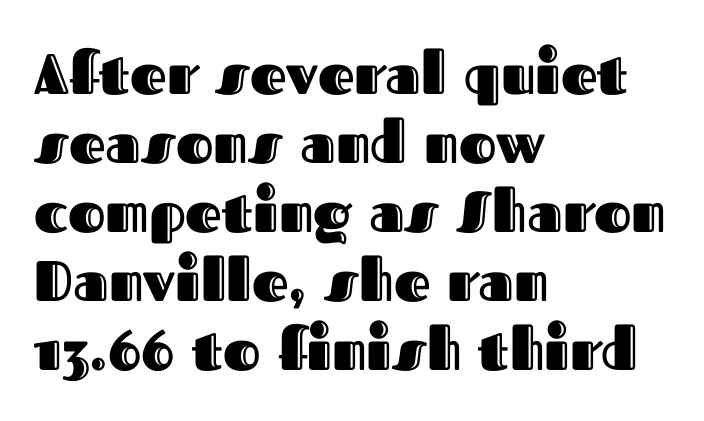
{"italic": "no", "width": "normal", "x_height": "medium", "monospaced": "no", "underline": "no", "align": "left", "line_spacing_ratio": 1.21, "letter_spacing": "normal", "letter_spacing_em": 0.0, "glyph_px": 57}
